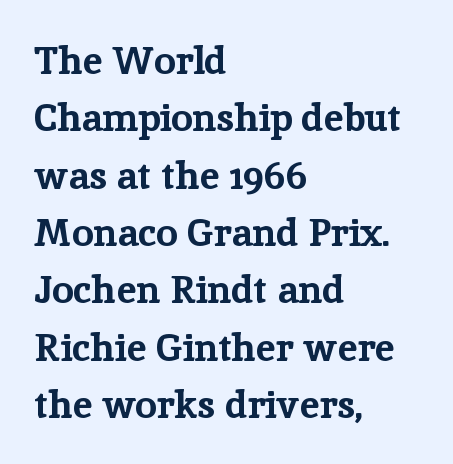
Q: Is the text bold? A: Yes.
Q: Is the text italic (slanted)? A: No, it is upright.
Q: Is the typeface a serif or a sans-serif typeface? A: Serif.
Q: Is the text underlined? A: No.
Q: How is the paragraph aligned? A: Left-aligned.
Q: Is the spacing between letters normal or unusually wide? A: Normal.
Q: Is the spacing between lines tight, normal or loose? A: Normal.
Q: Width (condensed, normal, or wide)? A: Normal.
Q: Stroke contrast? A: Low.
Q: x-height? A: Medium.
Q: Monospaced? A: No.
